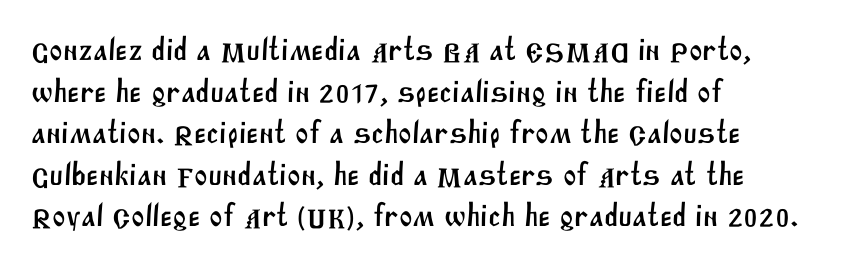
{"serif": "no", "width": "normal", "stroke_contrast": "medium", "x_height": "large", "monospaced": "no", "underline": "no", "align": "left", "line_spacing": "normal", "line_spacing_ratio": 1.3, "letter_spacing": "normal", "letter_spacing_em": 0.0, "glyph_px": 32}
